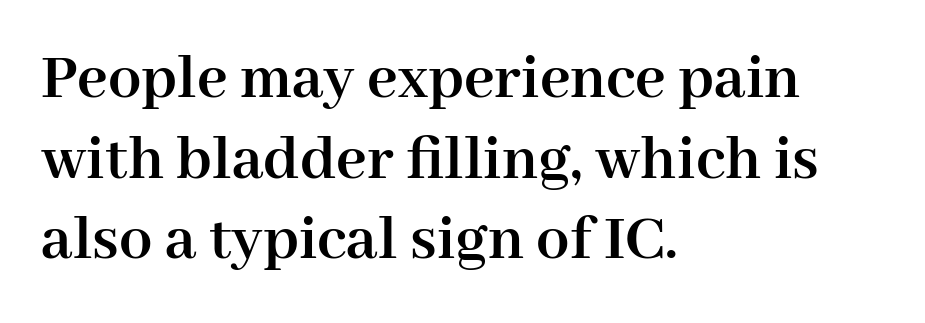
The image shows 66 px semibold serif type, upright; set left-aligned, line spacing 1.22x, normal letter spacing, not underlined; high stroke contrast and a medium x-height.
